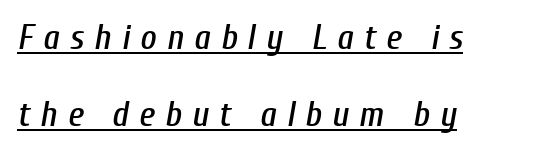
The image shows 35 px condensed type, italic (leaning right); set left-aligned, loose line spacing (2.19x), unusually wide letter spacing (+0.29 em), underlined; low stroke contrast and a medium x-height.
